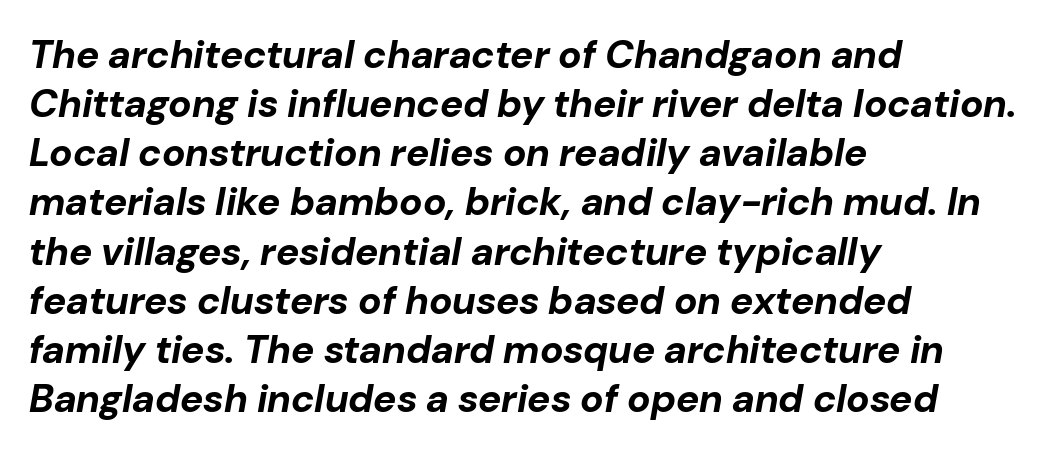
Q: Is the text bold? A: Yes.
Q: Is the text italic (slanted)? A: Yes, it leans right by about 10 degrees.
Q: Is the text underlined? A: No.
Q: How is the paragraph aligned? A: Left-aligned.
Q: Is the spacing between letters normal or unusually wide? A: Normal.
Q: Is the spacing between lines tight, normal or loose? A: Normal.
Q: Width (condensed, normal, or wide)? A: Normal.
Q: Stroke contrast? A: Low.
Q: x-height? A: Medium.
Q: Monospaced? A: No.
